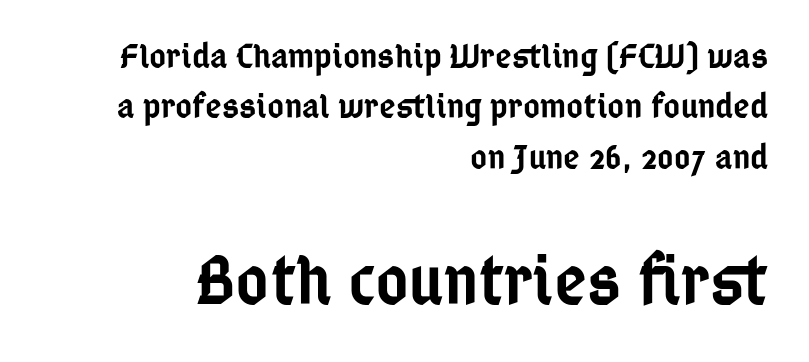
Q: Is the text bold? A: Semi-bold.
Q: Is the text italic (slanted)? A: No, it is upright.
Q: Is the typeface a serif or a sans-serif typeface? A: Sans-serif.
Q: Is the text underlined? A: No.
Q: How is the paragraph aligned? A: Right-aligned.
Q: Is the spacing between letters normal or unusually wide? A: Normal.
Q: Is the spacing between lines tight, normal or loose? A: Normal.
Q: Which block of text is set in a larger size, the first (top) or the second (bottom)? A: The second (bottom) one.
Q: Width (condensed, normal, or wide)? A: Condensed.
Q: Stroke contrast? A: Low.
Q: x-height? A: Medium.
Q: Monospaced? A: No.
